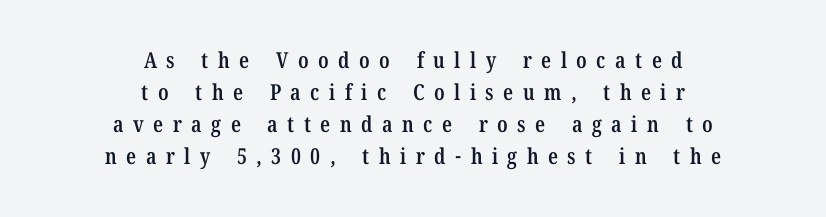
The image shows 22 px text type, upright; set centered, normal line spacing (1.45x), unusually wide letter spacing (+0.43 em), not underlined.
